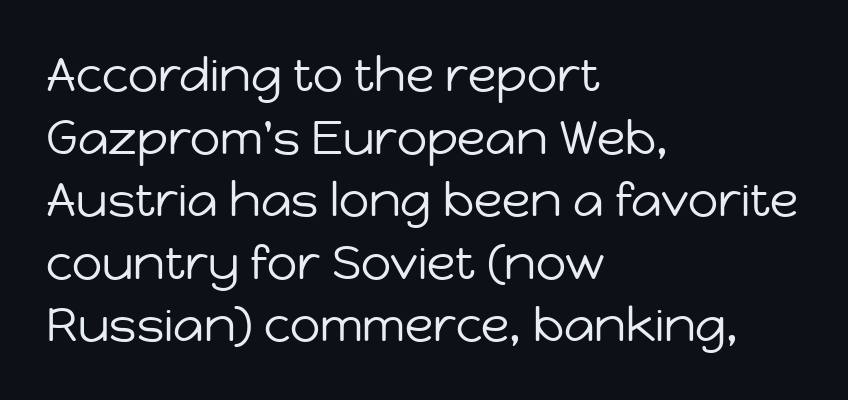
The image shows 47 px regular-weight sans-serif type, upright; set left-aligned, normal line spacing (1.33x), normal letter spacing, not underlined; low stroke contrast and a medium x-height.
